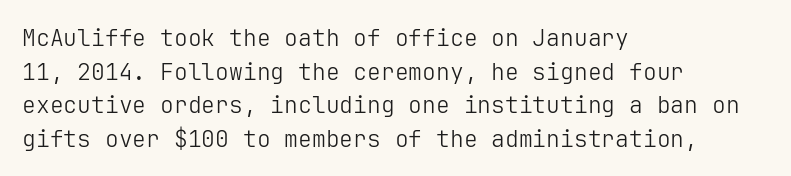
{"italic": "no", "bold": "no", "underline": "no", "align": "left", "line_spacing": "normal", "line_spacing_ratio": 1.46, "letter_spacing": "normal", "letter_spacing_em": 0.0, "glyph_px": 23}
